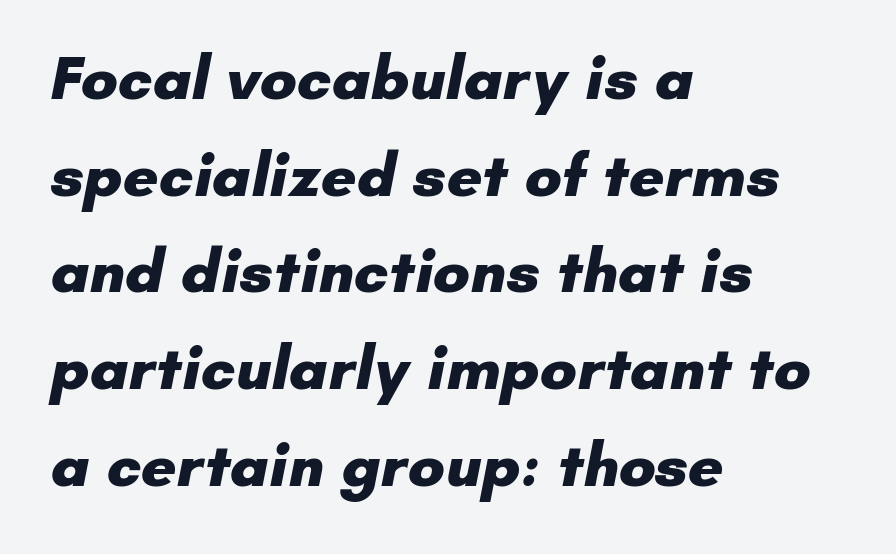
The image shows 62 px heavy sans-serif type; set left-aligned, normal line spacing (1.56x), normal letter spacing, not underlined; low stroke contrast and a small x-height.
